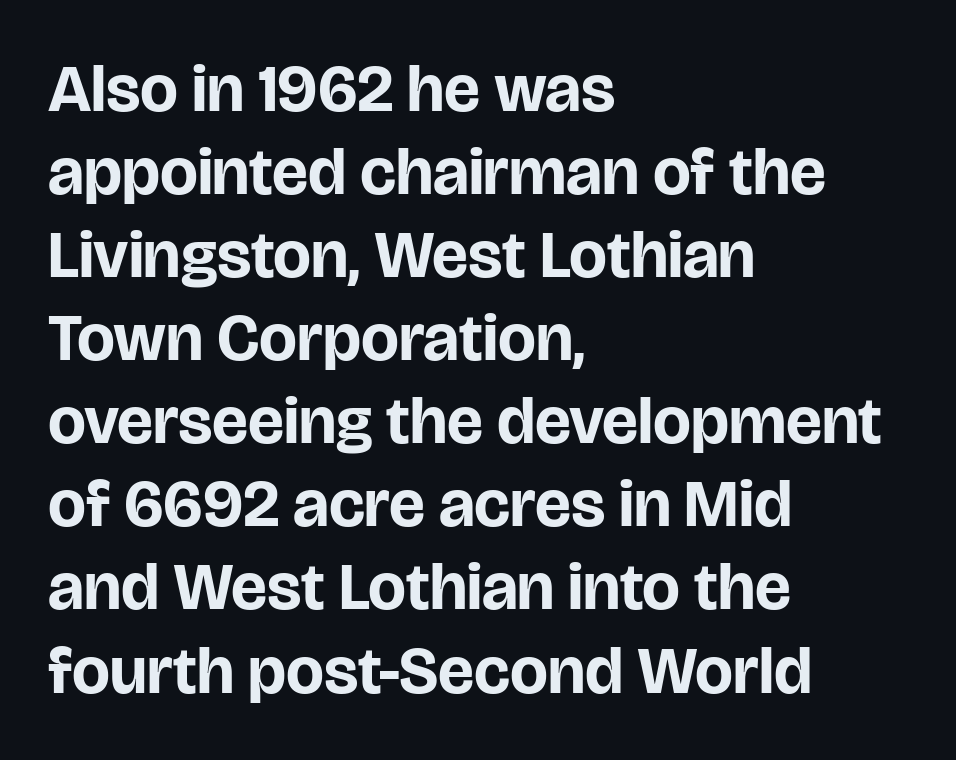
The image shows 67 px bold sans-serif type, upright; set left-aligned, line spacing 1.24x, normal letter spacing, not underlined; low stroke contrast and a large x-height.
